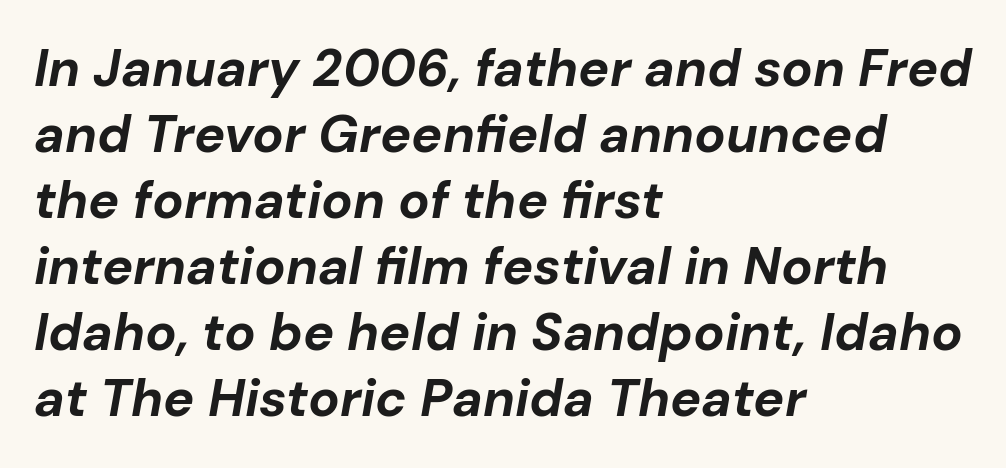
The image shows 52 px bold type, italic (leaning right); set left-aligned, normal line spacing (1.27x), normal letter spacing, not underlined; low stroke contrast and a medium x-height.
